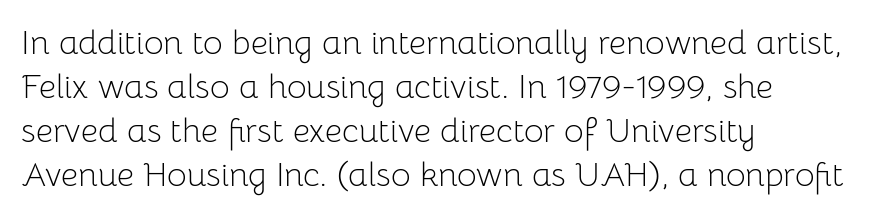
{"serif": "no", "italic": "no", "bold": "no", "weight": "light", "width": "normal", "stroke_contrast": "low", "x_height": "medium", "monospaced": "no", "underline": "no", "align": "left", "line_spacing": "normal", "line_spacing_ratio": 1.29, "letter_spacing": "normal", "letter_spacing_em": 0.0, "glyph_px": 34}
